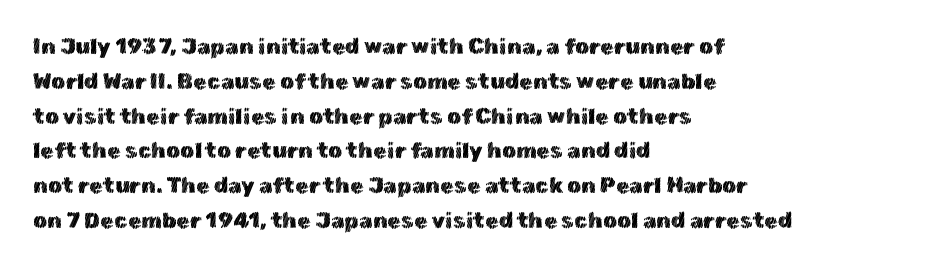
The image shows 22 px text type, upright; set left-aligned, normal line spacing (1.58x), normal letter spacing, not underlined.
